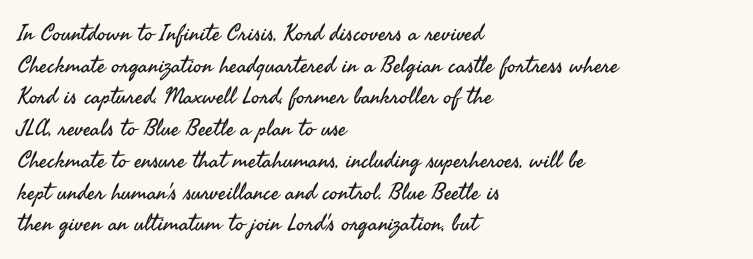
The image shows 23 px text type; set left-aligned, normal line spacing (1.38x), normal letter spacing, not underlined.
